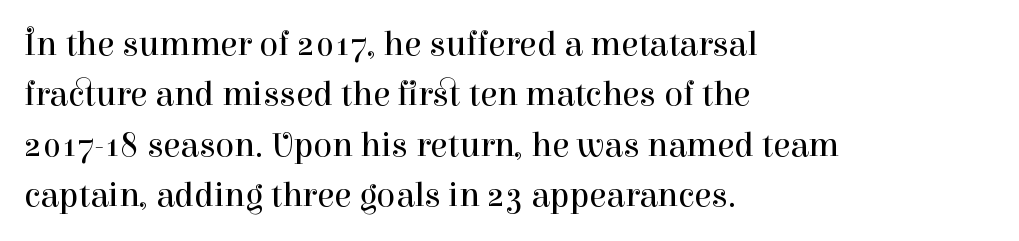
The image shows 35 px regular-weight serif type, upright; set left-aligned, normal line spacing (1.44x), normal letter spacing, not underlined; high stroke contrast and a medium x-height.
